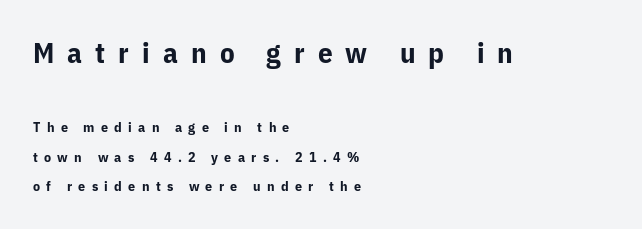
Q: Is the text bold? A: Yes.
Q: Is the text italic (slanted)? A: No, it is upright.
Q: Is the typeface a serif or a sans-serif typeface? A: Sans-serif.
Q: Is the text underlined? A: No.
Q: How is the paragraph aligned? A: Left-aligned.
Q: Is the spacing between letters normal or unusually wide? A: Unusually wide.
Q: Is the spacing between lines tight, normal or loose? A: Loose.
Q: Which block of text is set in a larger size, the first (top) or the second (bottom)? A: The first (top) one.
Q: Width (condensed, normal, or wide)? A: Normal.
Q: Stroke contrast? A: Low.
Q: x-height? A: Medium.
Q: Monospaced? A: No.
